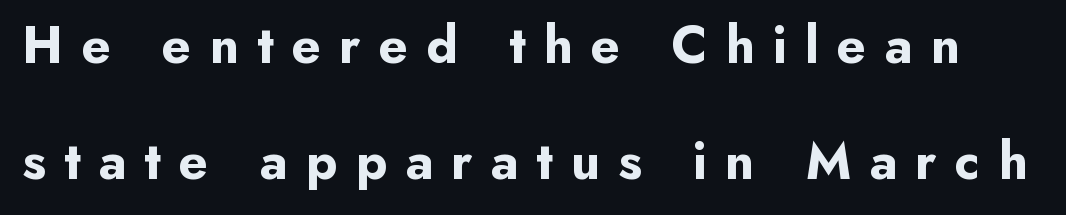
The face used here has the dense, thick strokes of a bold. The gap between lines stays unmarked. Look at the bottom of the vertical strokes: they stop flat, with no serifs. It's the straight-up-and-down kind of type. Varying glyph widths throughout — classic text-font behaviour.
